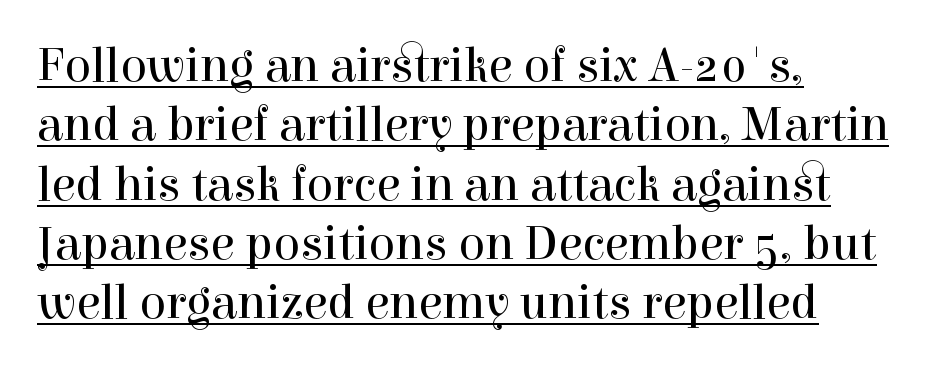
The text was rendered using a seriffed face with decorative stroke endings. The line texture is even and compact thanks to regular tracking. The rendering uses natural spacing where letterforms have individual widths. The string is rendered with underlining switched on.
